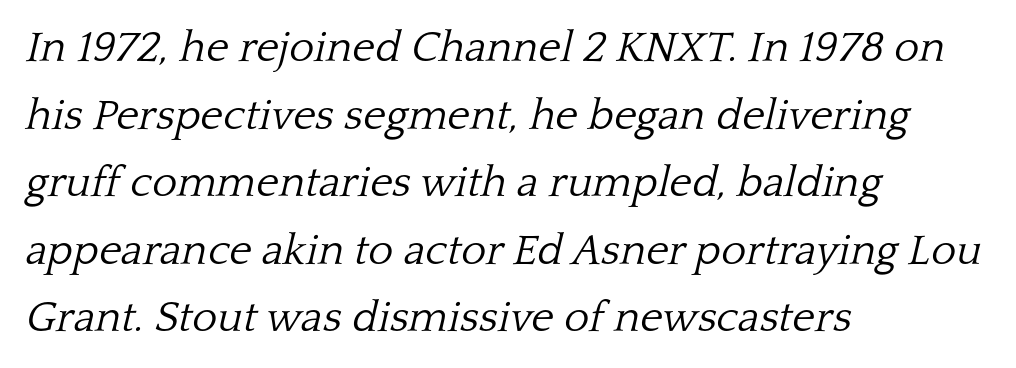
Q: Is the text bold? A: No.
Q: Is the text italic (slanted)? A: Yes, it leans right by about 13 degrees.
Q: Is the typeface a serif or a sans-serif typeface? A: Serif.
Q: Is the text underlined? A: No.
Q: How is the paragraph aligned? A: Left-aligned.
Q: Is the spacing between letters normal or unusually wide? A: Normal.
Q: Is the spacing between lines tight, normal or loose? A: Normal.
Q: Width (condensed, normal, or wide)? A: Normal.
Q: Stroke contrast? A: Low.
Q: x-height? A: Medium.
Q: Monospaced? A: No.
